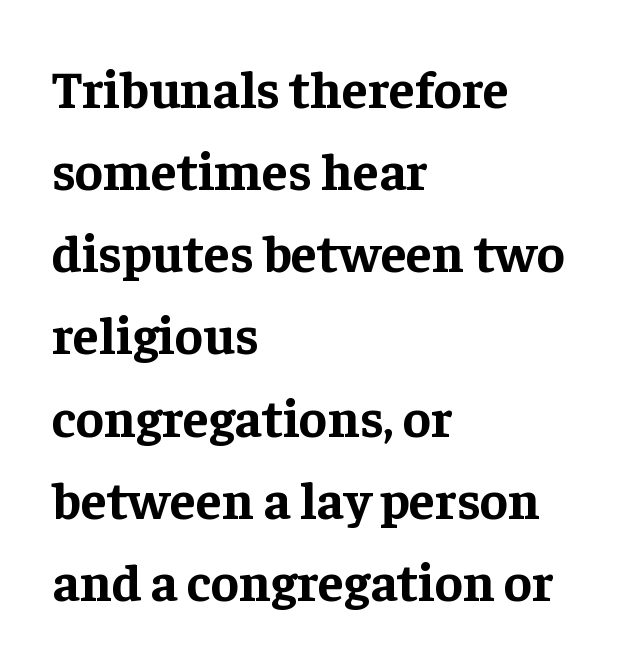
In terms of letterform style, serifs are clearly present. Check under the words: just untouched page. Designer's note — italics off, roman on. A classic flush-left, rag-right setting is used for this passage.
